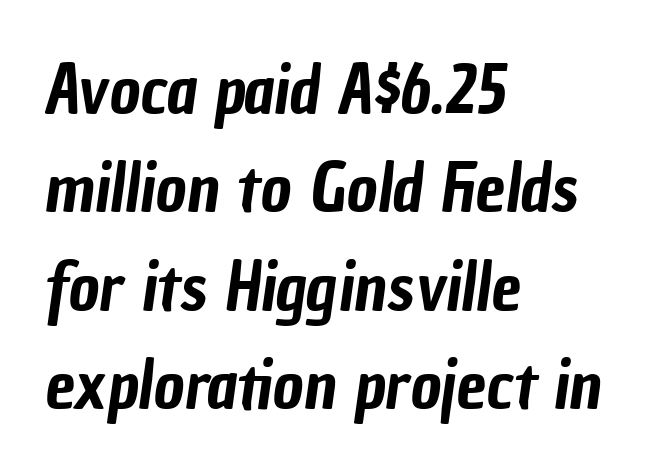
The image shows 67 px condensed sans-serif type; set left-aligned, normal line spacing (1.47x), normal letter spacing, not underlined; low stroke contrast and a medium x-height.
